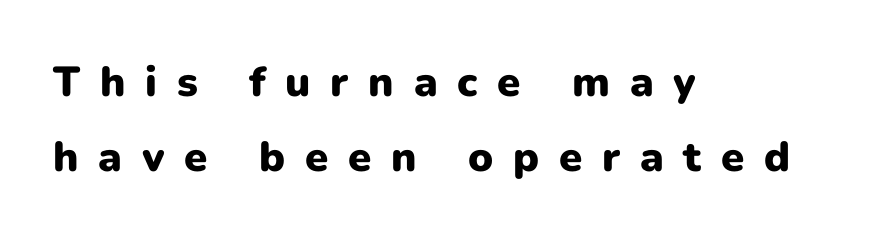
Note: no serifs on the glyphs. Note the varied advance widths — an 'i' is clearly narrower than an 'm'. The string is rendered with underlining switched off. How are the letters spaced? Widely, with obvious added tracking.
